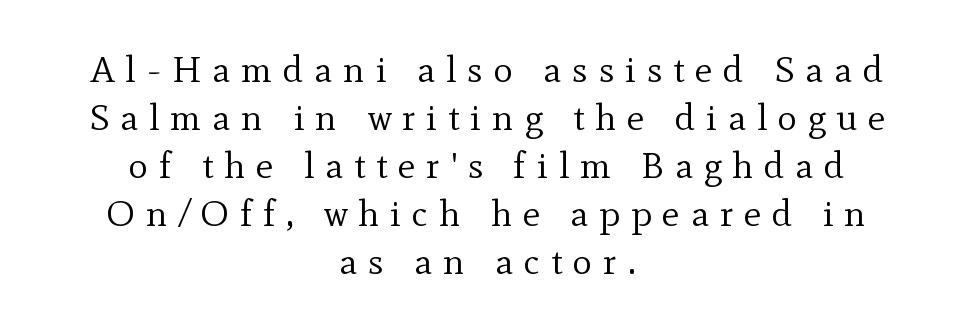
{"serif": "yes", "italic": "no", "bold": "no", "weight": "regular", "width": "normal", "x_height": "small", "monospaced": "no", "underline": "no", "align": "center", "line_spacing": "normal", "line_spacing_ratio": 1.3, "letter_spacing": "wide", "letter_spacing_em": 0.29, "glyph_px": 37}
